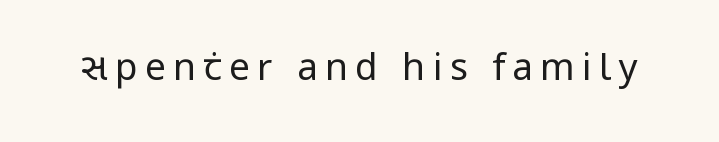
The image shows 37 px regular-weight, condensed sans-serif type, upright; set unusually wide letter spacing (+0.2 em), not underlined; low stroke contrast and a large x-height.
